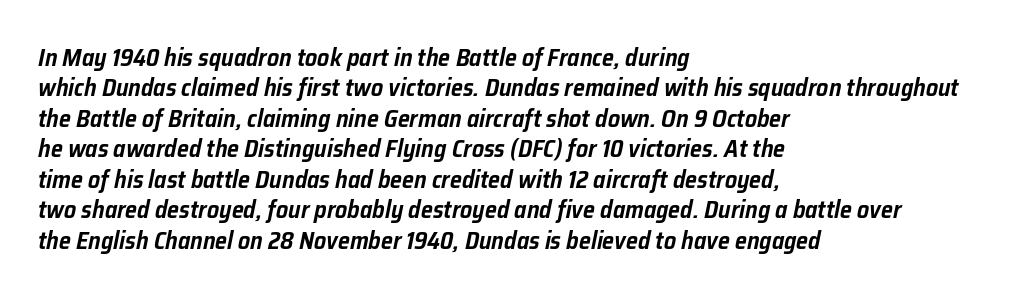
The image shows 24 px text type, italic (leaning right); set left-aligned, normal line spacing (1.27x), normal letter spacing, not underlined.
